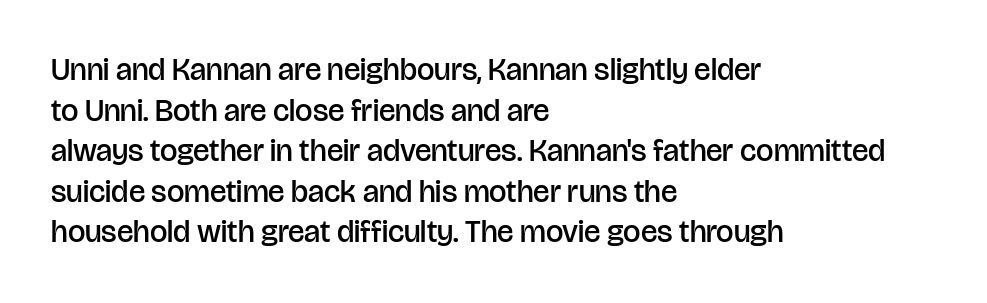
Beneath every word, the page is bare. Letter spacing: default. Look at the bottom of the vertical strokes: they stop flat, with no serifs. The letters stand straight up with perfectly vertical stems. Each letter keeps its own natural width here, so spacing adapts to shape. Rows of type keep a routine distance in the vertical direction.
